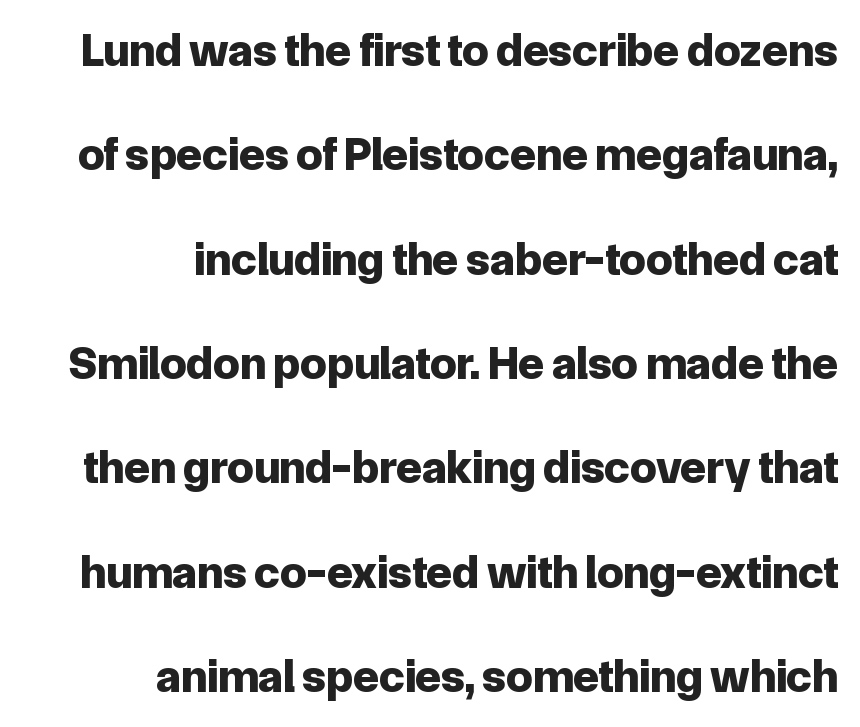
The image shows 47 px bold sans-serif type, upright; set right-aligned, loose line spacing (2.22x), normal letter spacing, not underlined; low stroke contrast and a medium x-height.
